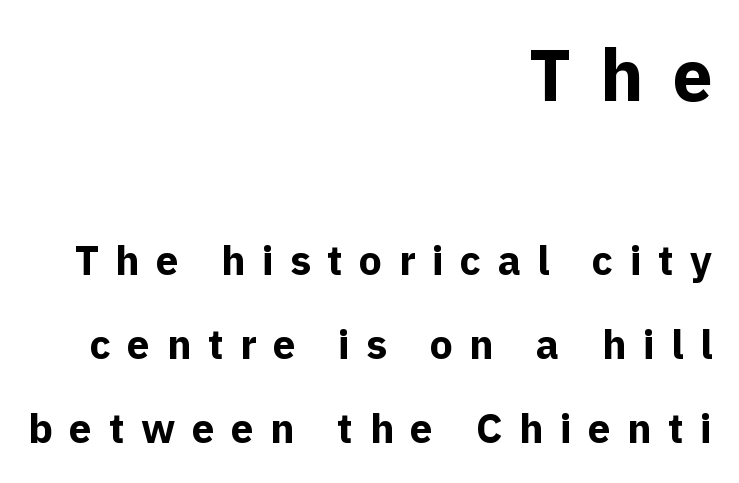
{"serif": "no", "italic": "no", "bold": "yes", "weight": "bold", "width": "normal", "x_height": "medium", "monospaced": "no", "underline": "no", "align": "right", "line_spacing": "loose", "line_spacing_ratio": 2.05, "letter_spacing": "wide", "letter_spacing_em": 0.4, "larger_block": "first", "size_ratio": 1.76, "glyph_px": 72}
